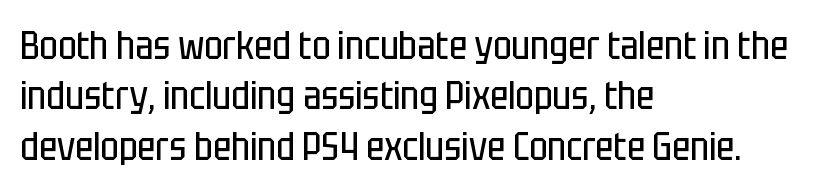
The image shows 39 px regular-weight, condensed sans-serif type, upright; set left-aligned, normal line spacing (1.29x), normal letter spacing, not underlined; low stroke contrast and a large x-height.
